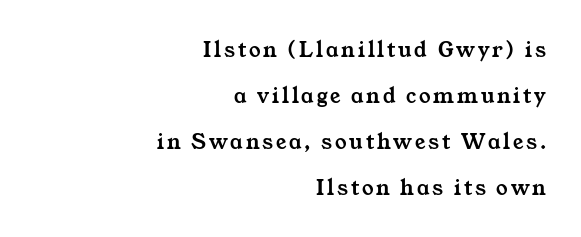
The image shows 23 px text type; set right-aligned, loose line spacing (2.0x), not underlined.
